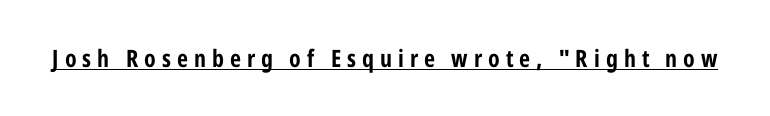
Does a line run under the words? Yes, clearly. Letter spacing: wide. Upright lettering throughout. Chunky letters — that's bold for sure.
